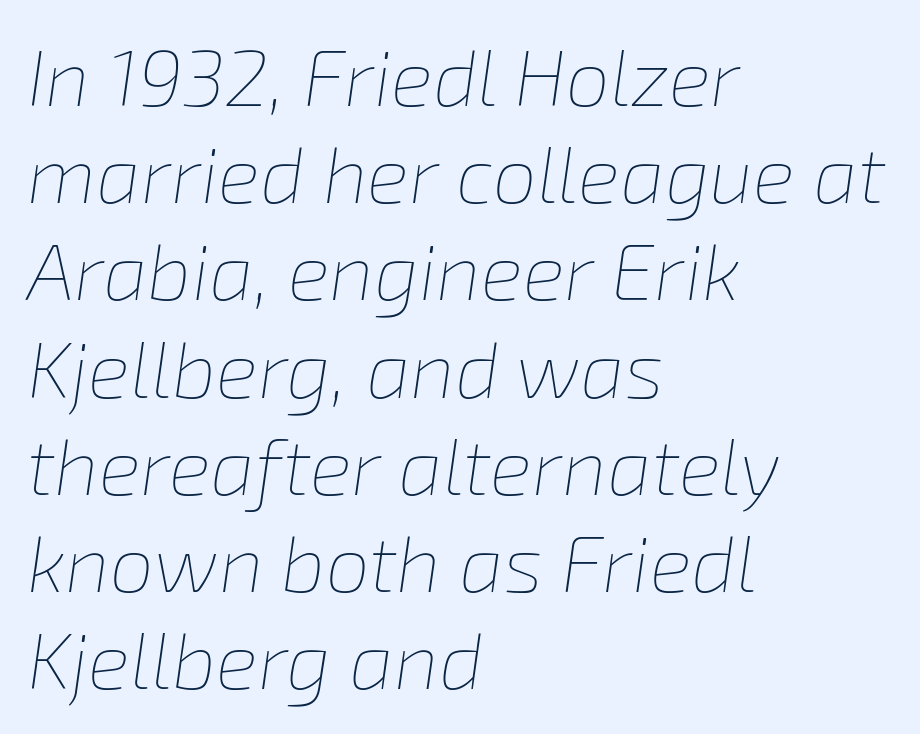
The image shows 79 px thin type, italic (leaning right); set left-aligned, line spacing 1.23x, normal letter spacing, not underlined; low stroke contrast and a medium x-height.
